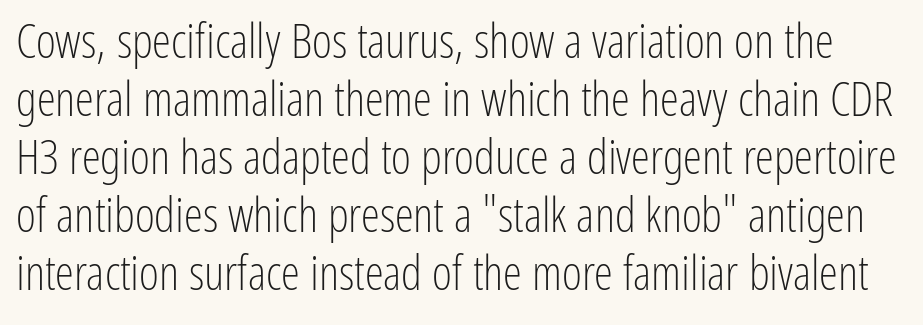
{"serif": "no", "italic": "no", "bold": "no", "weight": "light", "width": "condensed", "stroke_contrast": "low", "x_height": "medium", "monospaced": "no", "underline": "no", "line_spacing_ratio": 1.21, "letter_spacing": "normal", "letter_spacing_em": 0.0, "glyph_px": 48}
